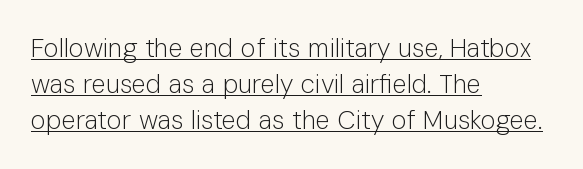
Q: Is the text bold? A: No.
Q: Is the text italic (slanted)? A: No, it is upright.
Q: Is the text underlined? A: Yes.
Q: How is the paragraph aligned? A: Left-aligned.
Q: Is the spacing between letters normal or unusually wide? A: Normal.
Q: Is the spacing between lines tight, normal or loose? A: Normal.
